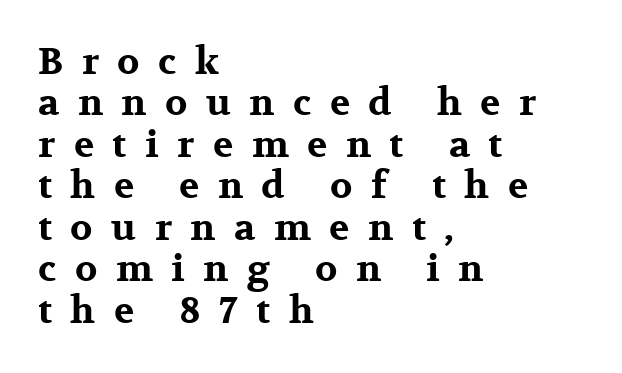
{"serif": "yes", "italic": "no", "bold": "yes", "weight": "bold", "width": "wide", "stroke_contrast": "medium", "x_height": "medium", "monospaced": "no", "underline": "no", "align": "left", "line_spacing": "tight", "line_spacing_ratio": 1.12, "letter_spacing": "wide", "letter_spacing_em": 0.5, "glyph_px": 37}
